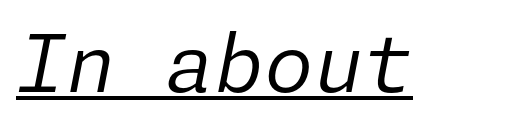
{"italic": "yes", "lean": "right", "slant_degrees": 11, "bold": "no", "weight": "regular", "width": "normal", "stroke_contrast": "low", "x_height": "medium", "underline": "yes", "letter_spacing": "normal", "letter_spacing_em": 0.0, "glyph_px": 80}
